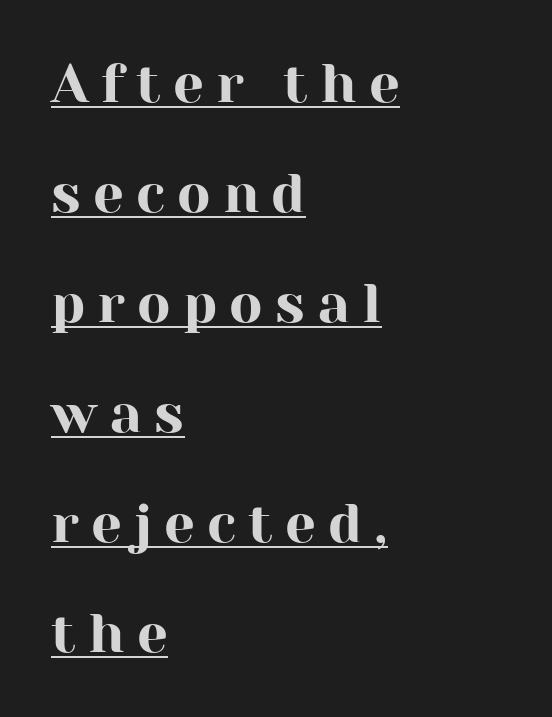
Q: Is the text italic (slanted)? A: No, it is upright.
Q: Is the typeface a serif or a sans-serif typeface? A: Serif.
Q: Is the text underlined? A: Yes.
Q: How is the paragraph aligned? A: Left-aligned.
Q: Is the spacing between letters normal or unusually wide? A: Unusually wide.
Q: Is the spacing between lines tight, normal or loose? A: Loose.
Q: Width (condensed, normal, or wide)? A: Normal.
Q: Stroke contrast? A: High.
Q: x-height? A: Medium.
Q: Monospaced? A: No.
